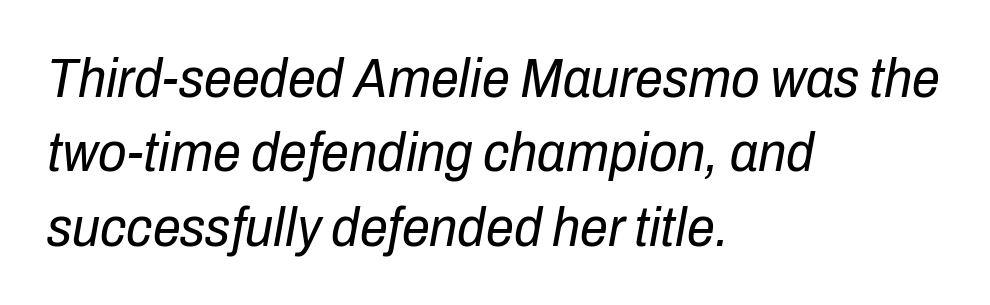
{"italic": "yes", "lean": "right", "slant_degrees": 10, "bold": "no", "weight": "regular", "width": "condensed", "stroke_contrast": "low", "x_height": "medium", "monospaced": "no", "underline": "no", "align": "left", "line_spacing": "normal", "line_spacing_ratio": 1.33, "letter_spacing": "normal", "letter_spacing_em": 0.0, "glyph_px": 56}
